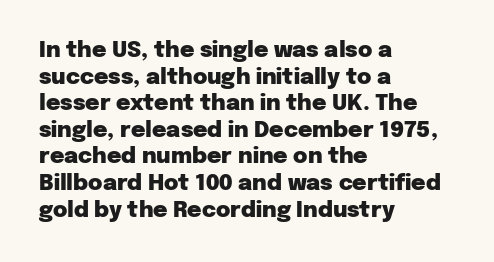
Which margin do the lines hug? The left one — the right edge is uneven. Weight check: bold — yes, fully. Tracking here is standard; glyphs follow each other at the usual distance. Unlike italic type, these characters show no tilt at all. Just letters on the line, the space beneath them empty.
